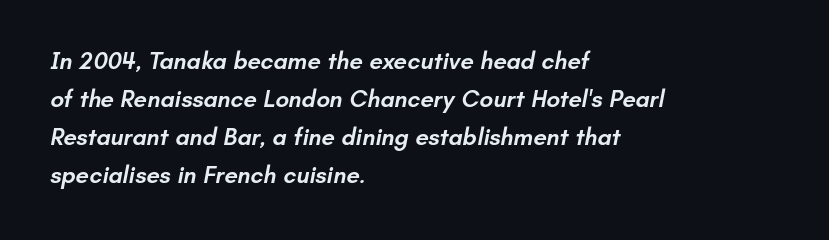
Honestly, the row spacing looks completely unremarkable. Here the glyphs are tracked normally, forming tight word shapes. Emphasis by weight is partial: semibold. Leftover space on each line is placed entirely after the last word. Glance below the letters and you will spot only blank space.
